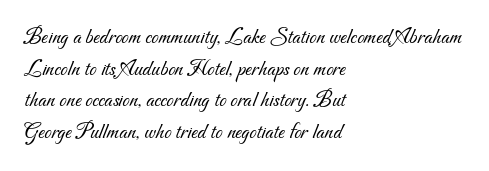
Q: Is the text bold? A: No.
Q: Is the text underlined? A: No.
Q: How is the paragraph aligned? A: Left-aligned.
Q: Is the spacing between letters normal or unusually wide? A: Normal.
Q: Is the spacing between lines tight, normal or loose? A: Normal.
